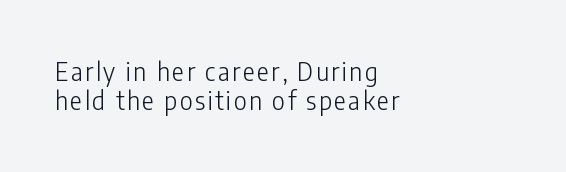
These lines were composed using upright roman letters. Letters have the restrained weight of plain body copy at most. The specimen omits any rule beneath the text block's lines. Casual observation: everything's shoved over to the left.
